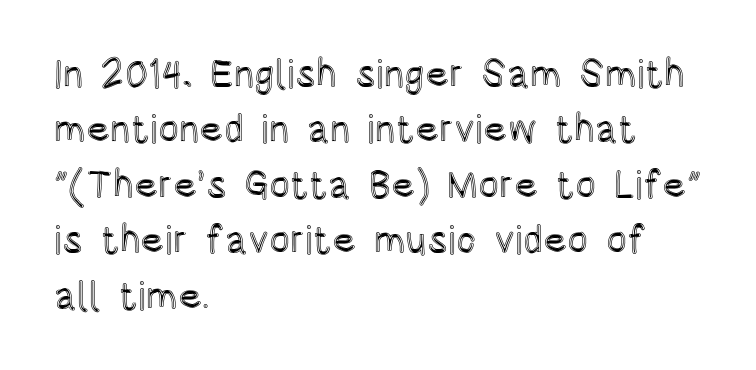
The image shows 39 px condensed type, upright; set left-aligned, normal line spacing (1.42x), normal letter spacing, not underlined; a large x-height.
